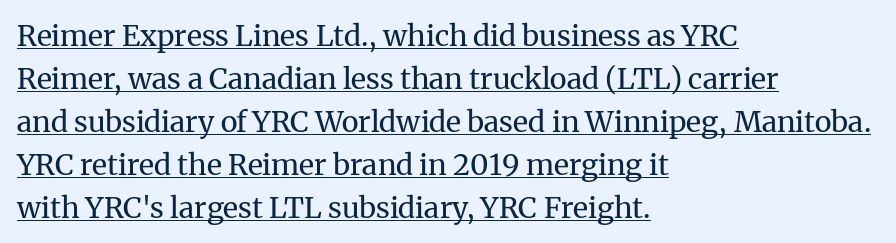
The image shows 29 px regular-weight serif type, upright; set left-aligned, normal line spacing (1.48x), normal letter spacing, underlined; medium stroke contrast and a medium x-height.
